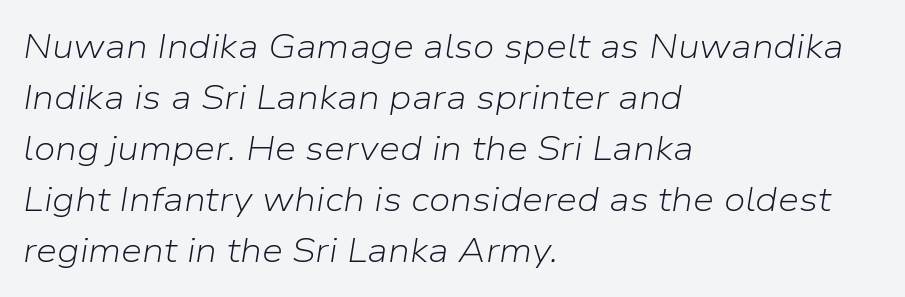
{"italic": "yes", "lean": "right", "slant_degrees": 9, "bold": "no", "weight": "light", "width": "normal", "stroke_contrast": "low", "x_height": "medium", "monospaced": "no", "underline": "no", "align": "left", "line_spacing": "normal", "line_spacing_ratio": 1.5, "letter_spacing": "normal", "letter_spacing_em": 0.0, "glyph_px": 34}
